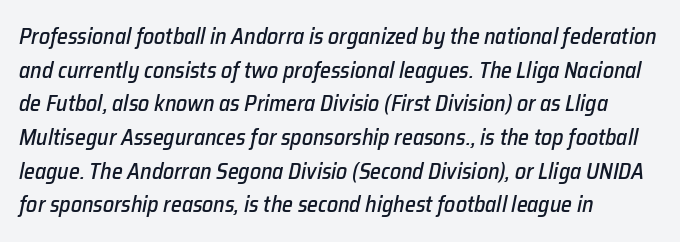
The image shows 22 px text type, italic (leaning right); set left-aligned, normal line spacing (1.53x), normal letter spacing, not underlined.
